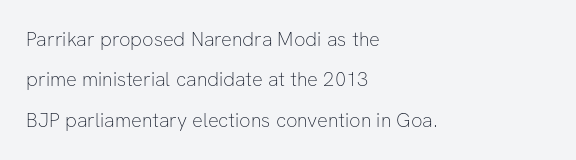
Q: Is the text bold? A: No.
Q: Is the text italic (slanted)? A: No, it is upright.
Q: Is the text underlined? A: No.
Q: How is the paragraph aligned? A: Left-aligned.
Q: Is the spacing between letters normal or unusually wide? A: Normal.
Q: Is the spacing between lines tight, normal or loose? A: Loose.
